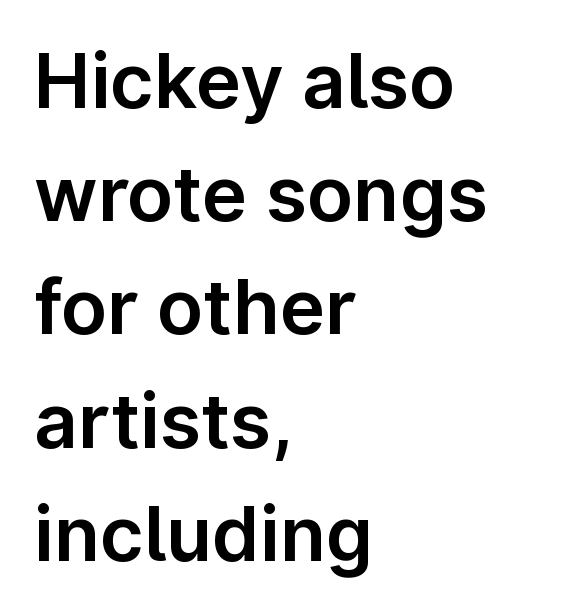
Q: Is the text italic (slanted)? A: No, it is upright.
Q: Is the typeface a serif or a sans-serif typeface? A: Sans-serif.
Q: Is the text underlined? A: No.
Q: How is the paragraph aligned? A: Left-aligned.
Q: Is the spacing between letters normal or unusually wide? A: Normal.
Q: Is the spacing between lines tight, normal or loose? A: Normal.
Q: Width (condensed, normal, or wide)? A: Normal.
Q: Stroke contrast? A: Low.
Q: x-height? A: Medium.
Q: Monospaced? A: No.
